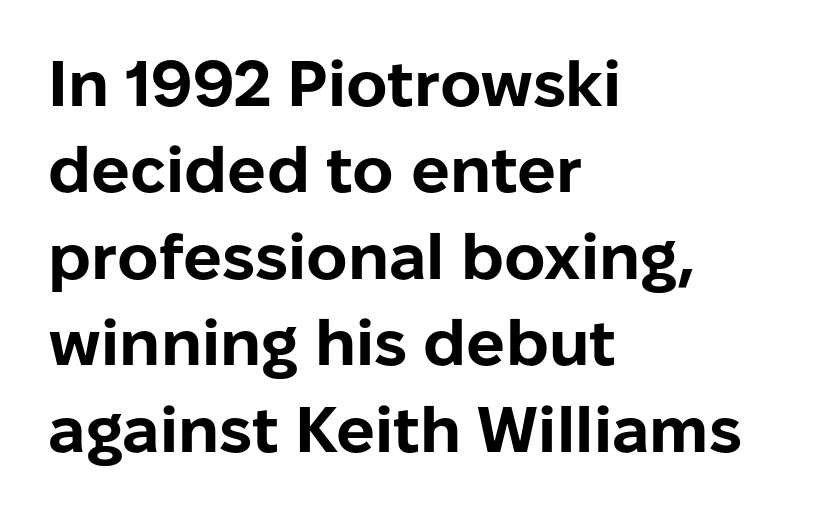
Q: Is the text bold? A: Yes.
Q: Is the text italic (slanted)? A: No, it is upright.
Q: Is the typeface a serif or a sans-serif typeface? A: Sans-serif.
Q: Is the text underlined? A: No.
Q: How is the paragraph aligned? A: Left-aligned.
Q: Is the spacing between letters normal or unusually wide? A: Normal.
Q: Is the spacing between lines tight, normal or loose? A: Normal.
Q: Width (condensed, normal, or wide)? A: Normal.
Q: Stroke contrast? A: Low.
Q: x-height? A: Medium.
Q: Monospaced? A: No.
